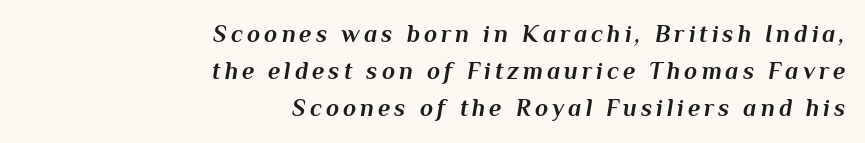
{"italic": "yes", "lean": "right", "slant_degrees": 10, "bold": "yes", "underline": "no", "align": "right", "line_spacing": "normal", "line_spacing_ratio": 1.55, "glyph_px": 24}
